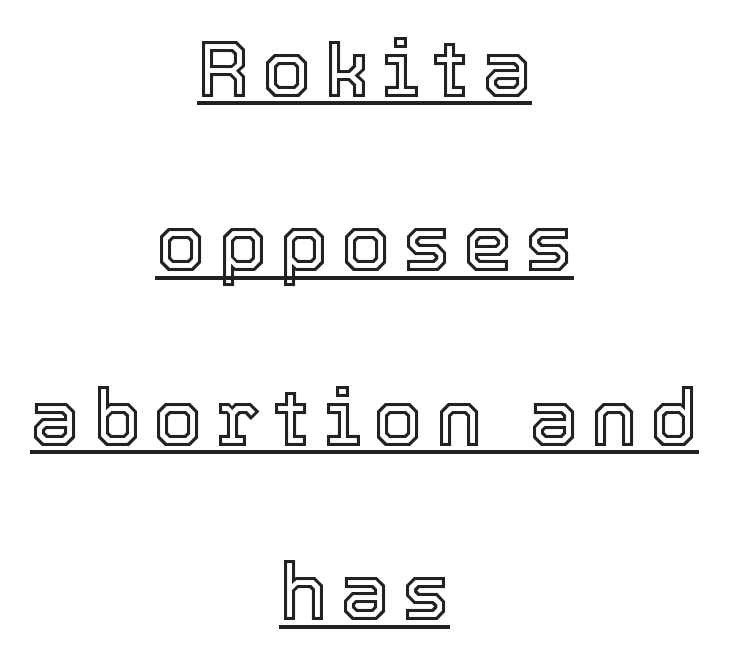
Alignment: centered. This is underlined copy, the kind a proofreader might mark for attention. Unlike italic type, these characters show no tilt at all. How would I describe the line gaps? Wide and relaxed. Is this a fixed-width face? No — the glyphs have proportional, varying widths.
